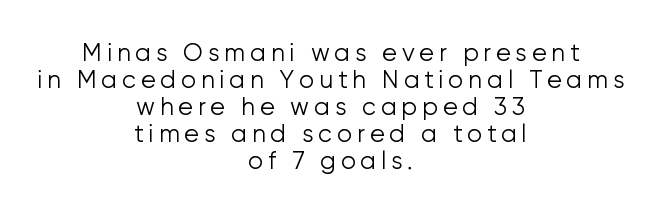
{"italic": "no", "bold": "no", "underline": "no", "align": "center", "line_spacing": "tight", "line_spacing_ratio": 1.12, "letter_spacing": "wide", "letter_spacing_em": 0.2, "glyph_px": 24}
